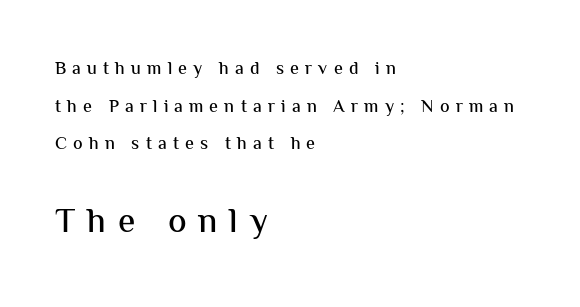
{"serif": "no", "italic": "no", "width": "normal", "stroke_contrast": "medium", "x_height": "medium", "monospaced": "no", "underline": "no", "align": "left", "line_spacing": "loose", "line_spacing_ratio": 2.09, "letter_spacing": "wide", "letter_spacing_em": 0.34, "larger_block": "second", "size_ratio": 1.94, "glyph_px": 35}
